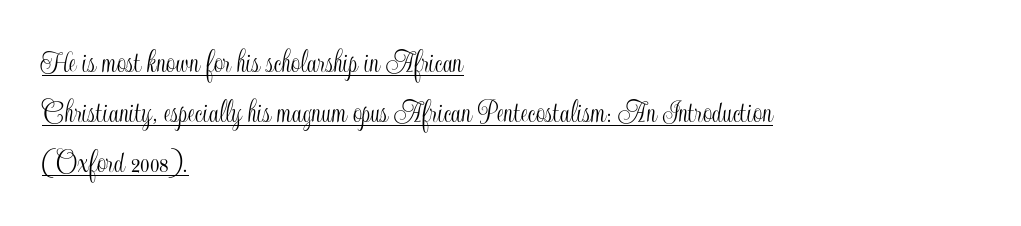
The image shows 33 px condensed type; set left-aligned, normal line spacing (1.51x), normal letter spacing, underlined; a small x-height.
